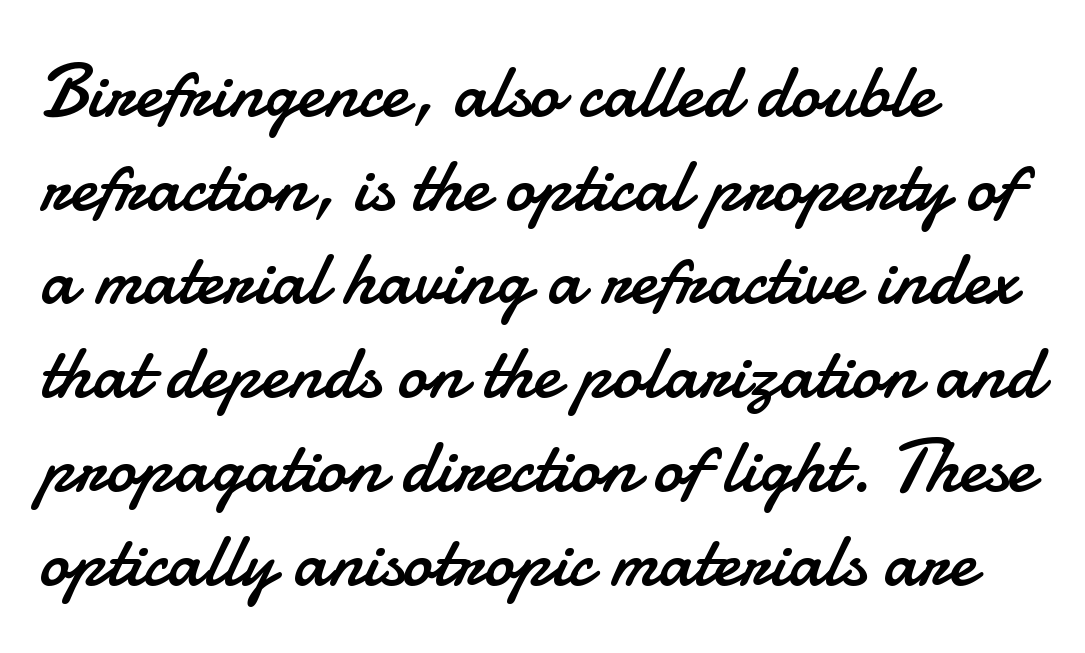
The image shows 75 px regular-weight sans-serif type; set left-aligned, normal line spacing (1.25x), normal letter spacing, not underlined; low stroke contrast and a small x-height.
